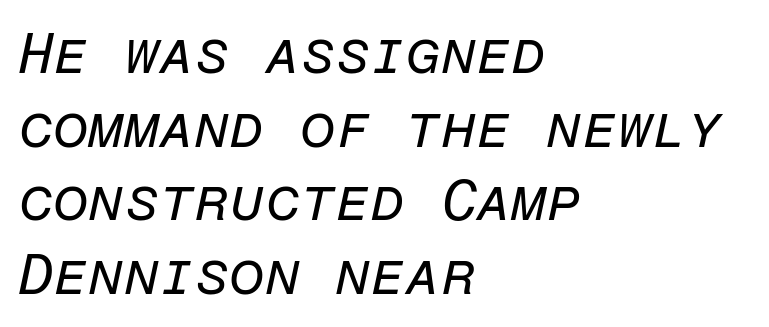
No extra ink here — the face is not bold. Leading: standard. The rendering applies a slant to the glyphs. All the whitespace from short lines collects on the right. Nobody touched the tracking dial on this one. These lines are rendered in a fixed-pitch font.
